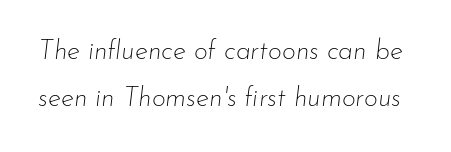
{"italic": "yes", "lean": "right", "slant_degrees": 7, "bold": "no", "underline": "no", "line_spacing_ratio": 1.75, "letter_spacing": "normal", "letter_spacing_em": 0.0, "glyph_px": 27}
